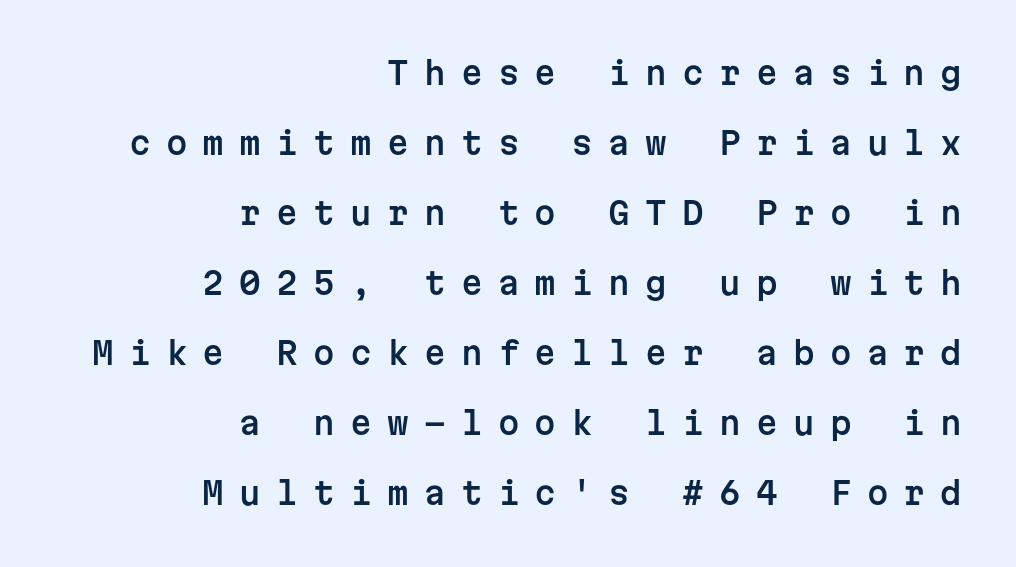
{"serif": "no", "italic": "no", "width": "normal", "stroke_contrast": "low", "x_height": "medium", "monospaced": "yes", "underline": "no", "align": "right", "line_spacing": "loose", "line_spacing_ratio": 2.26, "letter_spacing": "wide", "letter_spacing_em": 0.49, "glyph_px": 31}
